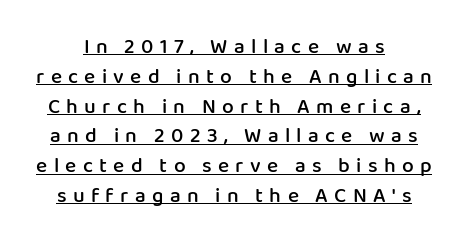
Q: Is the text bold? A: Semi-bold.
Q: Is the text italic (slanted)? A: No, it is upright.
Q: Is the text underlined? A: Yes.
Q: Is the spacing between letters normal or unusually wide? A: Unusually wide.
Q: Is the spacing between lines tight, normal or loose? A: Normal.
